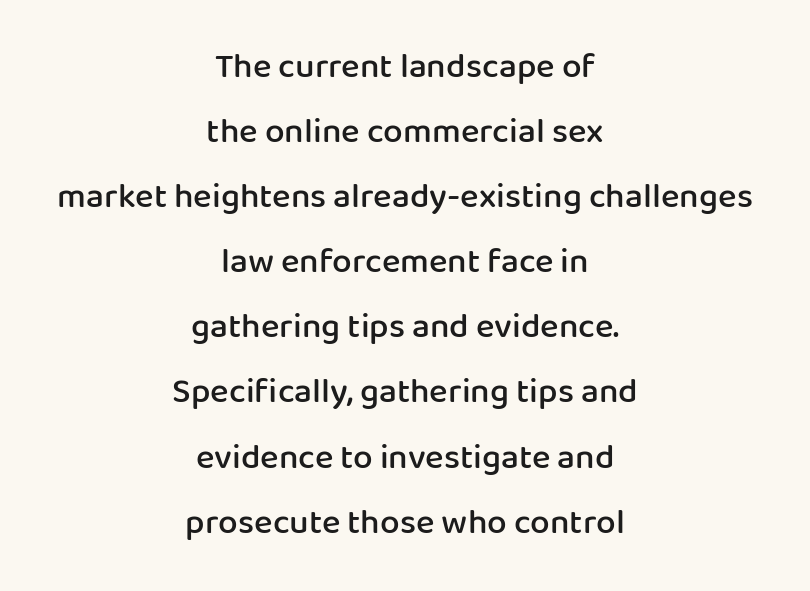
{"serif": "no", "italic": "no", "bold": "semi", "weight": "semibold", "width": "normal", "stroke_contrast": "low", "x_height": "medium", "monospaced": "no", "underline": "no", "align": "center", "line_spacing_ratio": 1.86, "letter_spacing": "normal", "letter_spacing_em": 0.0, "glyph_px": 35}
